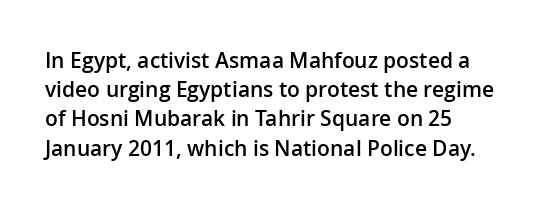
{"italic": "no", "bold": "semi", "underline": "no", "line_spacing": "normal", "line_spacing_ratio": 1.39, "letter_spacing": "normal", "letter_spacing_em": 0.0, "glyph_px": 21}
